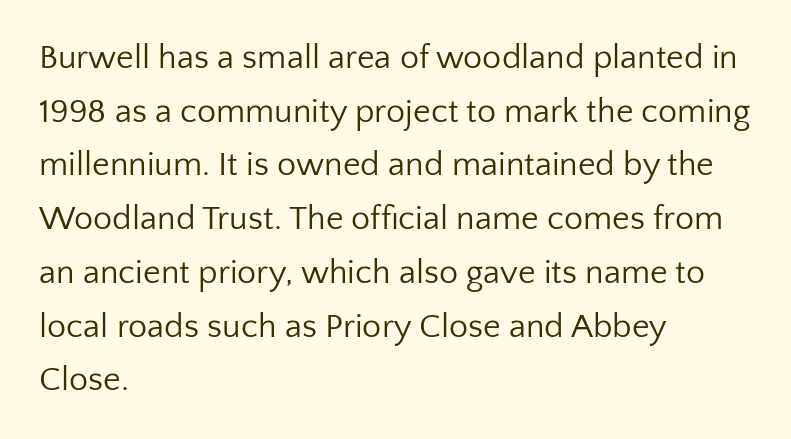
{"serif": "no", "italic": "no", "bold": "no", "weight": "regular", "width": "normal", "stroke_contrast": "low", "x_height": "medium", "monospaced": "no", "underline": "no", "align": "left", "line_spacing": "normal", "line_spacing_ratio": 1.58, "letter_spacing": "normal", "letter_spacing_em": 0.0, "glyph_px": 34}
